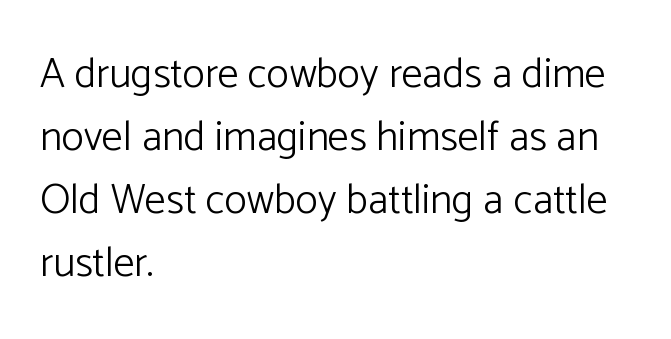
{"serif": "no", "italic": "no", "bold": "no", "weight": "light", "width": "normal", "stroke_contrast": "low", "x_height": "medium", "monospaced": "no", "underline": "no", "align": "left", "line_spacing": "normal", "line_spacing_ratio": 1.5, "letter_spacing": "normal", "letter_spacing_em": 0.0, "glyph_px": 42}
